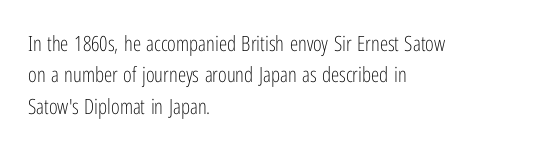
{"italic": "no", "bold": "no", "underline": "no", "align": "left", "line_spacing": "normal", "line_spacing_ratio": 1.49, "letter_spacing": "normal", "letter_spacing_em": 0.0, "glyph_px": 21}
